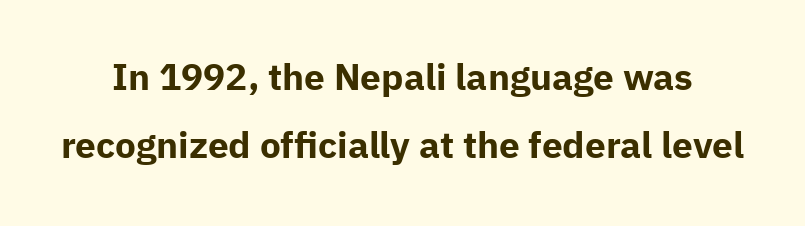
{"serif": "no", "italic": "no", "bold": "yes", "weight": "bold", "width": "normal", "stroke_contrast": "low", "x_height": "medium", "monospaced": "no", "underline": "no", "line_spacing_ratio": 1.83, "letter_spacing": "normal", "letter_spacing_em": 0.0, "glyph_px": 37}
